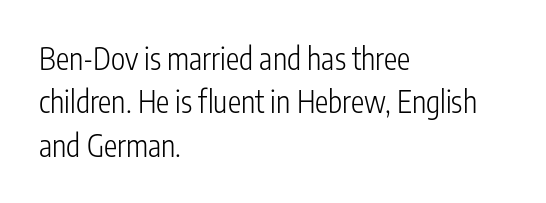
{"serif": "no", "italic": "no", "bold": "no", "weight": "light", "width": "condensed", "stroke_contrast": "low", "x_height": "medium", "monospaced": "no", "underline": "no", "align": "left", "line_spacing": "normal", "line_spacing_ratio": 1.45, "letter_spacing": "normal", "letter_spacing_em": 0.0, "glyph_px": 30}
